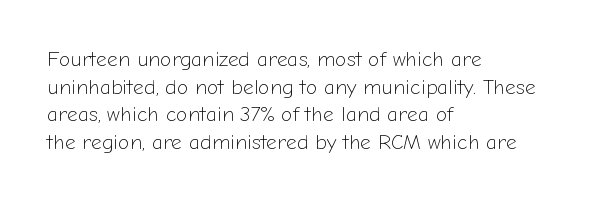
The image shows 21 px text type, upright; set left-aligned, normal line spacing (1.31x), normal letter spacing, not underlined.
